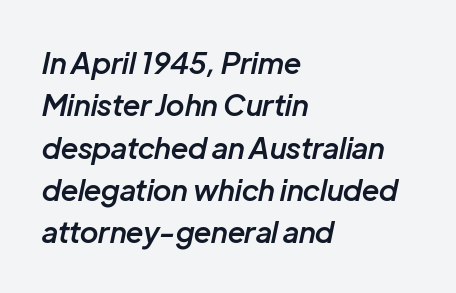
Tracking here is standard; glyphs follow each other at the usual distance. Varying glyph widths throughout — classic text-font behaviour. Every row of glyphs begins at an identical x-position on the left. Does the weight exceed regular? Yes, but only to semibold. The passage shown is not underscored anywhere.
